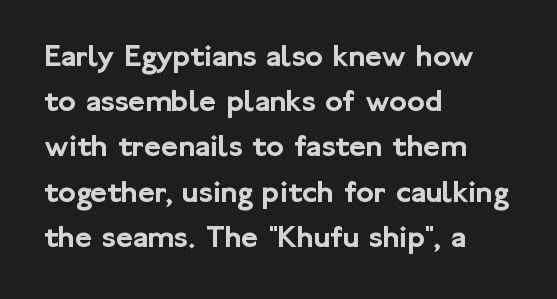
Character widths vary here, with narrow letters taking less room than wide ones. A clean baseline with only descenders dipping below it. Horizontal alignment here is leftward, the default for most running prose. How would I describe the line gaps? Plain and ordinary.
